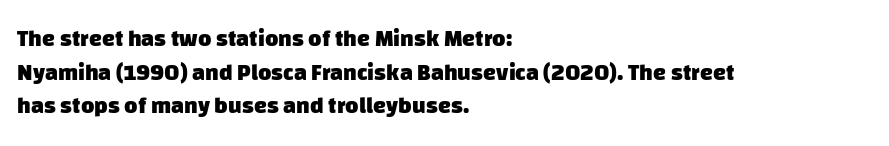
The image shows 23 px bold type; set left-aligned, normal line spacing (1.46x), normal letter spacing, not underlined.
